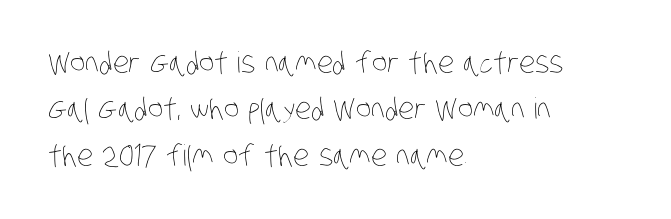
The ragged edge is on the right, which tells us the setting is flush left. Character widths vary here, with narrow letters taking less room than wide ones. Plain, unruled lines of type. The passage shown stacks its lines at a standard gap. The letters look calm and open, with moderate or lighter stems.
